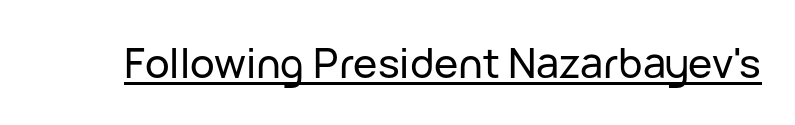
Q: Is the text italic (slanted)? A: No, it is upright.
Q: Is the typeface a serif or a sans-serif typeface? A: Sans-serif.
Q: Is the text underlined? A: Yes.
Q: Is the spacing between letters normal or unusually wide? A: Normal.
Q: Width (condensed, normal, or wide)? A: Normal.
Q: Stroke contrast? A: Low.
Q: x-height? A: Medium.
Q: Monospaced? A: No.
